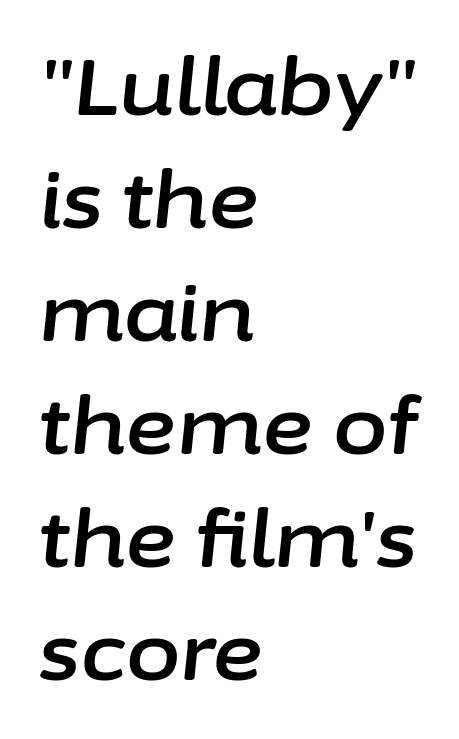
{"italic": "yes", "lean": "right", "slant_degrees": 6, "width": "normal", "stroke_contrast": "low", "x_height": "medium", "monospaced": "no", "underline": "no", "align": "left", "line_spacing": "normal", "line_spacing_ratio": 1.43, "letter_spacing": "normal", "letter_spacing_em": 0.0, "glyph_px": 79}
